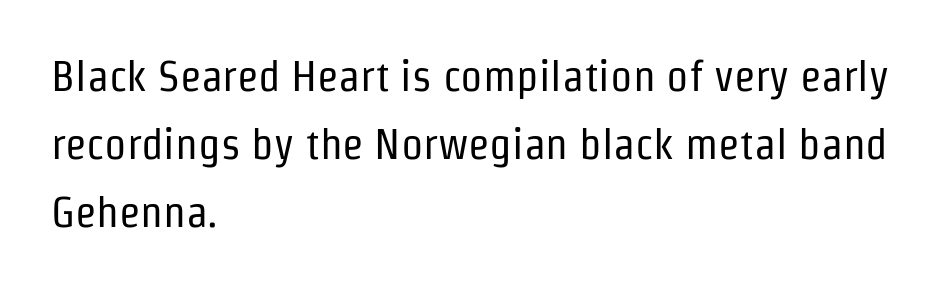
The image shows 44 px regular-weight, condensed sans-serif type, upright; set left-aligned, normal line spacing (1.55x), normal letter spacing, not underlined; low stroke contrast and a medium x-height.
